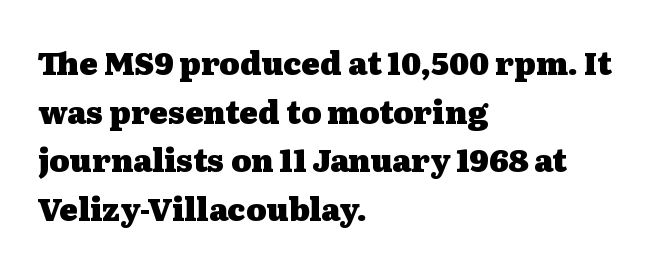
Q: Is the text bold? A: Yes.
Q: Is the text italic (slanted)? A: No, it is upright.
Q: Is the typeface a serif or a sans-serif typeface? A: Serif.
Q: Is the text underlined? A: No.
Q: How is the paragraph aligned? A: Left-aligned.
Q: Is the spacing between letters normal or unusually wide? A: Normal.
Q: Is the spacing between lines tight, normal or loose? A: Normal.
Q: Width (condensed, normal, or wide)? A: Wide.
Q: Stroke contrast? A: Medium.
Q: x-height? A: Medium.
Q: Monospaced? A: No.
